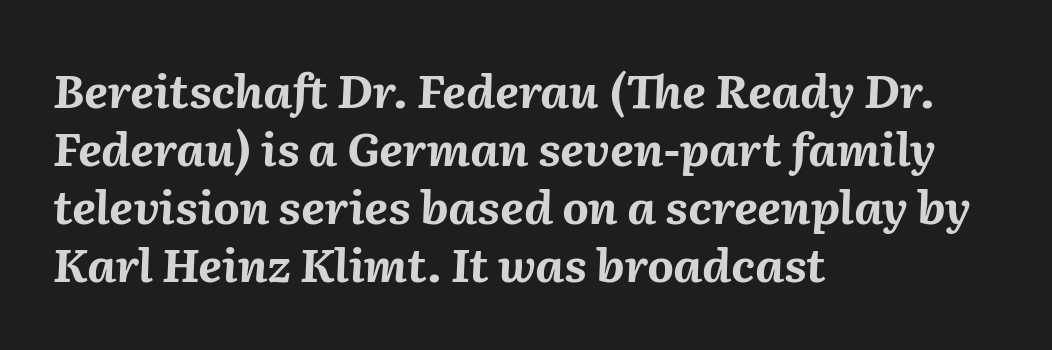
Q: Is the text bold? A: Yes.
Q: Is the text italic (slanted)? A: Yes, it leans right by about 2 degrees.
Q: Is the text underlined? A: No.
Q: How is the paragraph aligned? A: Left-aligned.
Q: Is the spacing between letters normal or unusually wide? A: Normal.
Q: Is the spacing between lines tight, normal or loose? A: Normal.
Q: Width (condensed, normal, or wide)? A: Normal.
Q: Stroke contrast? A: Medium.
Q: x-height? A: Medium.
Q: Monospaced? A: No.
